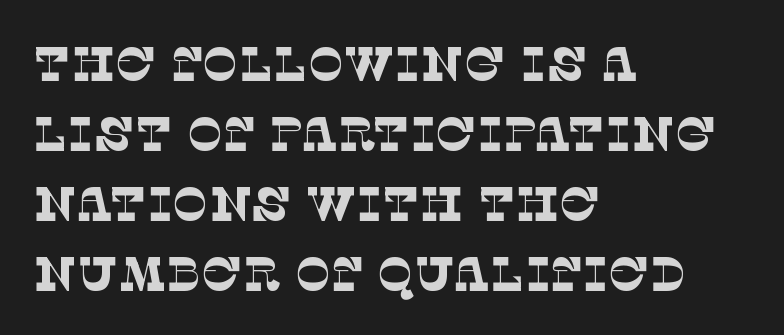
The image shows 48 px thin serif type; set left-aligned, normal line spacing (1.46x), normal letter spacing, not underlined; low stroke contrast and a large x-height.
